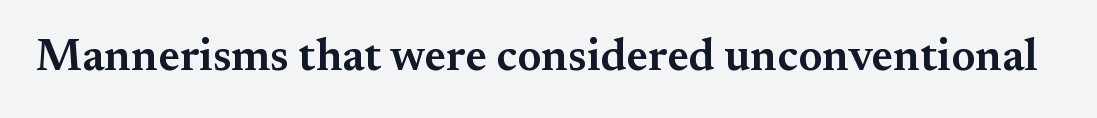
Q: Is the text bold? A: Semi-bold.
Q: Is the text italic (slanted)? A: No, it is upright.
Q: Is the typeface a serif or a sans-serif typeface? A: Serif.
Q: Is the text underlined? A: No.
Q: Is the spacing between letters normal or unusually wide? A: Normal.
Q: Width (condensed, normal, or wide)? A: Normal.
Q: Stroke contrast? A: Medium.
Q: x-height? A: Small.
Q: Monospaced? A: No.
